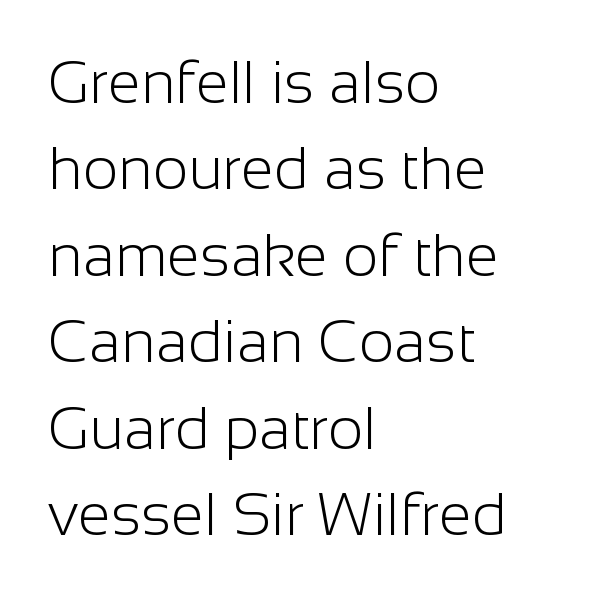
Quick note: interline space is typical. Ascenders rise straight up at ninety degrees. Every row of glyphs begins at an identical x-position on the left. This reads as an unemphasized weight, regular at the heaviest. Descender tails drop into unmarked territory.
